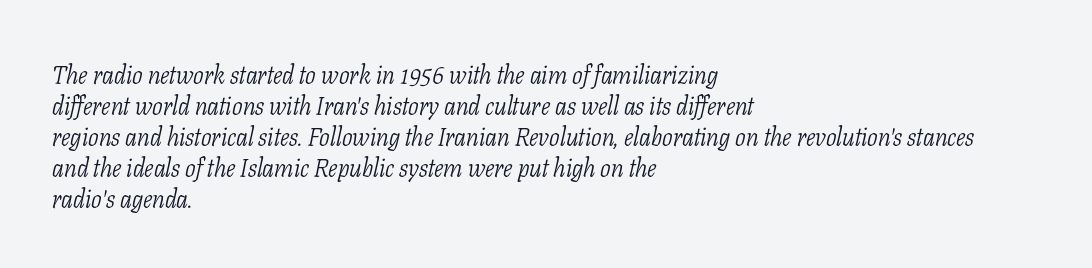
{"italic": "yes", "lean": "right", "slant_degrees": 11, "bold": "no", "underline": "no", "align": "left", "line_spacing_ratio": 1.24, "letter_spacing": "normal", "letter_spacing_em": 0.0, "glyph_px": 25}
